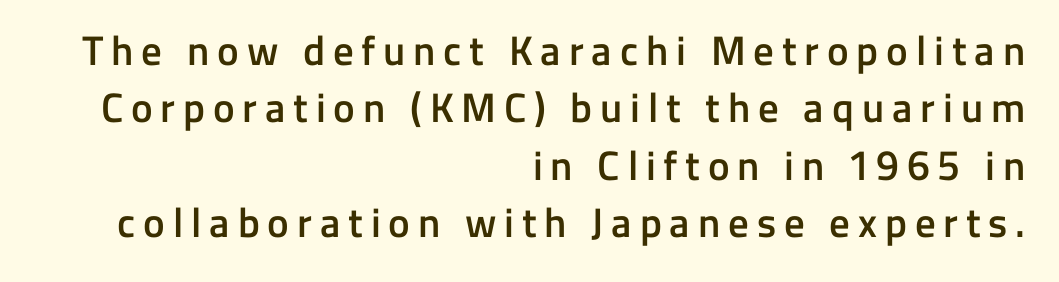
{"serif": "no", "italic": "no", "bold": "semi", "weight": "semibold", "width": "normal", "stroke_contrast": "low", "x_height": "medium", "monospaced": "no", "underline": "no", "align": "right", "line_spacing": "normal", "line_spacing_ratio": 1.4, "glyph_px": 41}
